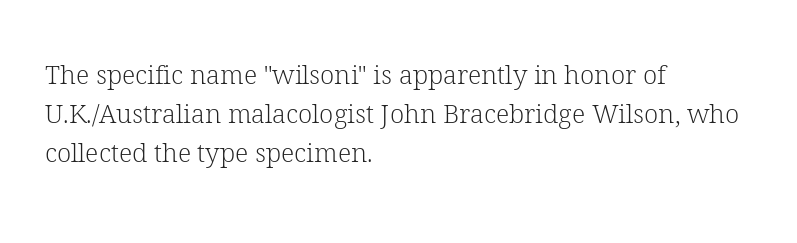
Q: Is the text bold? A: No.
Q: Is the text italic (slanted)? A: No, it is upright.
Q: Is the text underlined? A: No.
Q: How is the paragraph aligned? A: Left-aligned.
Q: Is the spacing between letters normal or unusually wide? A: Normal.
Q: Is the spacing between lines tight, normal or loose? A: Normal.
